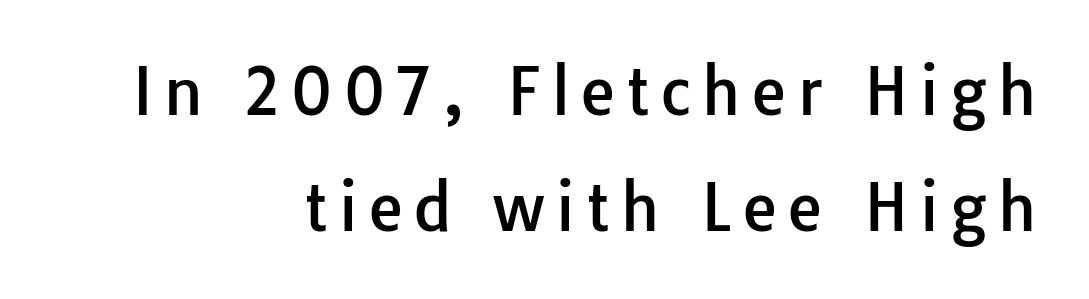
The image shows 63 px sans-serif type, upright; set right-aligned, line spacing 1.84x, not underlined; low stroke contrast and a medium x-height.
